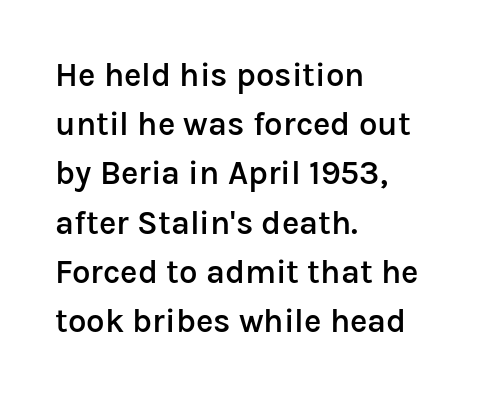
Q: Is the text bold? A: Semi-bold.
Q: Is the text italic (slanted)? A: No, it is upright.
Q: Is the typeface a serif or a sans-serif typeface? A: Sans-serif.
Q: Is the text underlined? A: No.
Q: How is the paragraph aligned? A: Left-aligned.
Q: Is the spacing between letters normal or unusually wide? A: Normal.
Q: Is the spacing between lines tight, normal or loose? A: Normal.
Q: Width (condensed, normal, or wide)? A: Normal.
Q: Stroke contrast? A: Low.
Q: x-height? A: Medium.
Q: Monospaced? A: No.
